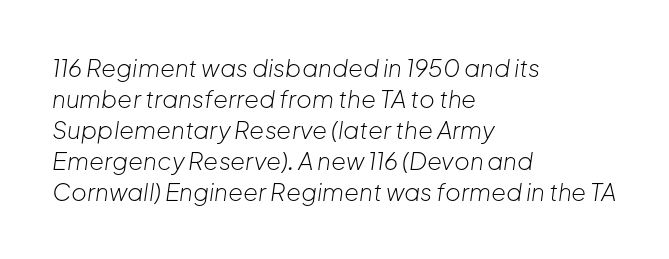
The font sits on the lighter half of the weight spectrum, regular included. Layout note: lines flush left. Regular leading. An italicized treatment has been applied to the whole sample. Glance below the letters and you will spot only blank space.
